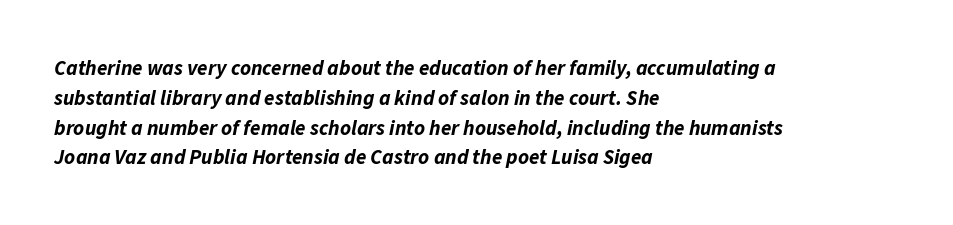
{"italic": "yes", "lean": "right", "slant_degrees": 11, "bold": "yes", "underline": "no", "align": "left", "line_spacing": "normal", "line_spacing_ratio": 1.42, "letter_spacing": "normal", "letter_spacing_em": 0.0, "glyph_px": 21}
